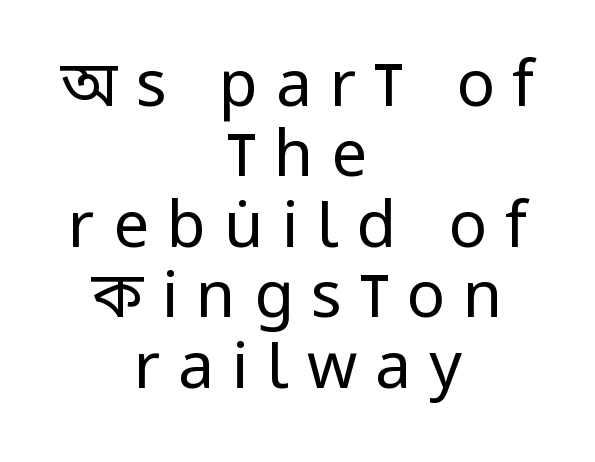
{"serif": "no", "italic": "no", "bold": "no", "weight": "regular", "width": "condensed", "stroke_contrast": "low", "x_height": "large", "monospaced": "no", "underline": "no", "align": "center", "line_spacing": "tight", "line_spacing_ratio": 1.1, "letter_spacing": "wide", "letter_spacing_em": 0.28, "glyph_px": 64}
